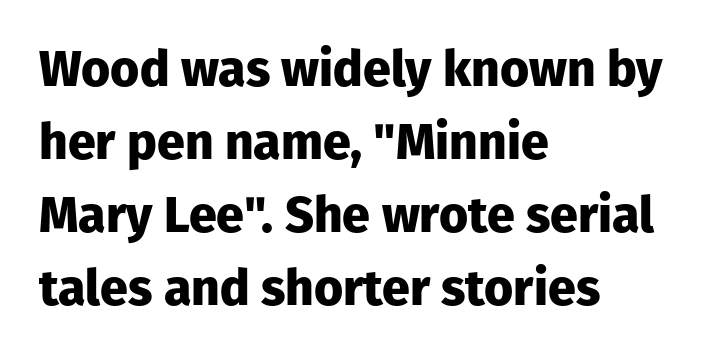
This sample has the flowing, uneven cadence of proportional lettering. These lines keep a tight, regular rhythm from letter to letter. Grotesque or geometric, the face here clearly has no serifs. The glyphs are unaccompanied by any horizontal stroke below them. The lettering holds an erect, upright posture throughout. Reading down the column, the eye jumps a familiar distance to each next line.
